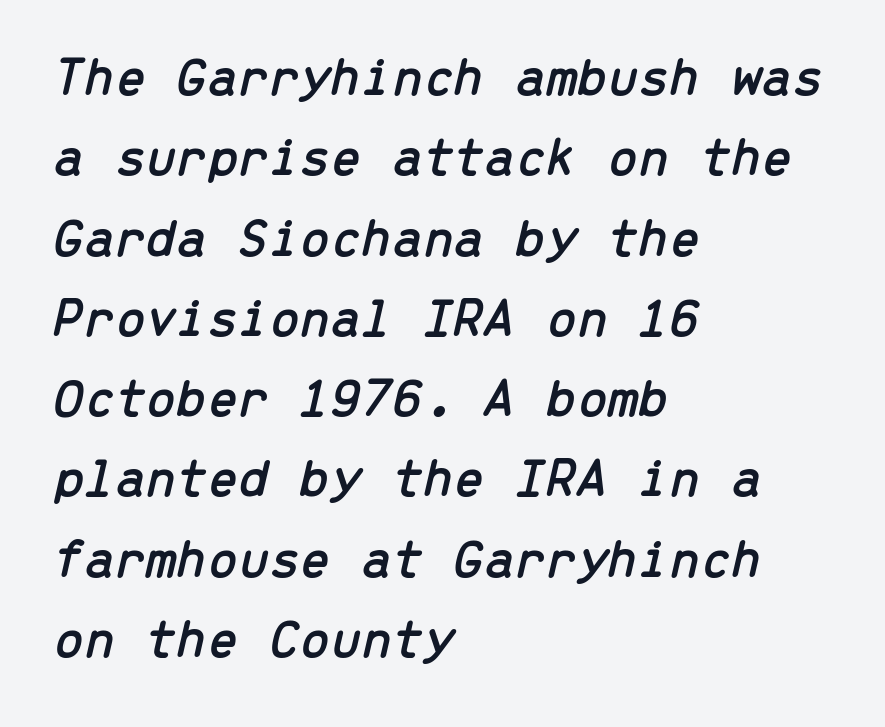
{"italic": "yes", "lean": "right", "slant_degrees": 13, "width": "normal", "stroke_contrast": "low", "x_height": "medium", "monospaced": "yes", "underline": "no", "align": "left", "line_spacing": "normal", "line_spacing_ratio": 1.46, "letter_spacing": "normal", "letter_spacing_em": 0.0, "glyph_px": 55}
